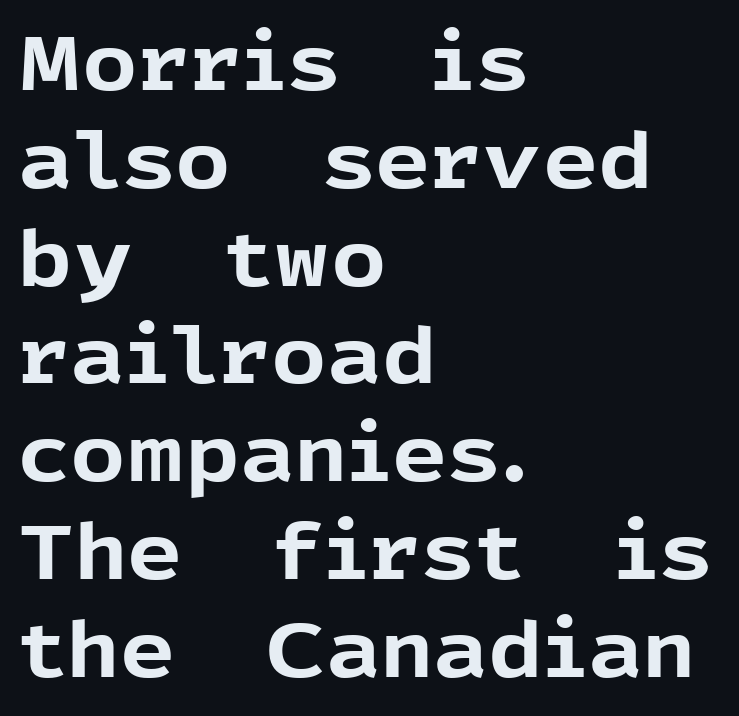
The image shows 77 px bold sans-serif type, upright; set left-aligned, normal line spacing (1.27x), normal letter spacing, not underlined; a medium x-height.
